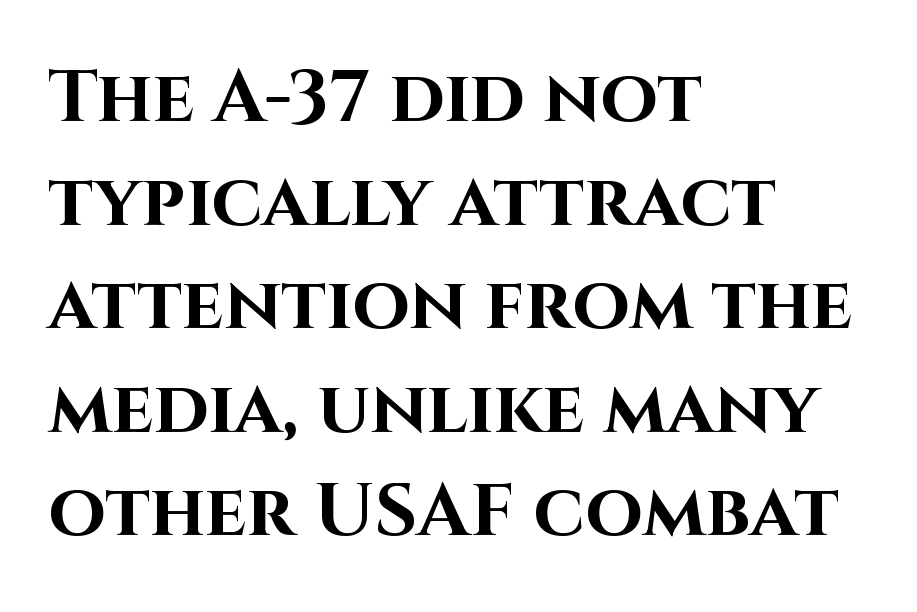
Plain, unruled lines of type. The rendering uses natural spacing where letterforms have individual widths. Where is the straight margin? On the left. Serif or sans? Sans — the stroke terminals are bare. The passage shown is emphatically bold. In terms of leading, this rendering sits right in the middle.
